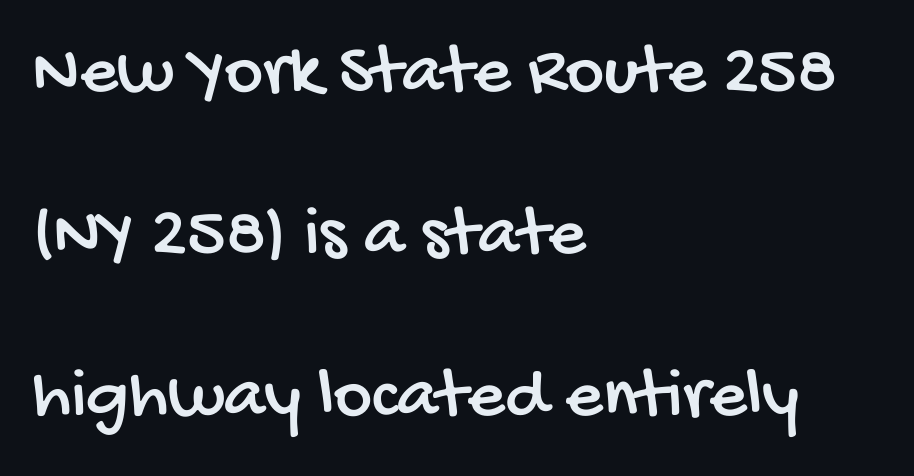
Q: Is the typeface a serif or a sans-serif typeface? A: Sans-serif.
Q: Is the text underlined? A: No.
Q: How is the paragraph aligned? A: Left-aligned.
Q: Is the spacing between letters normal or unusually wide? A: Normal.
Q: Is the spacing between lines tight, normal or loose? A: Loose.
Q: Width (condensed, normal, or wide)? A: Condensed.
Q: Stroke contrast? A: Low.
Q: x-height? A: Large.
Q: Monospaced? A: No.
